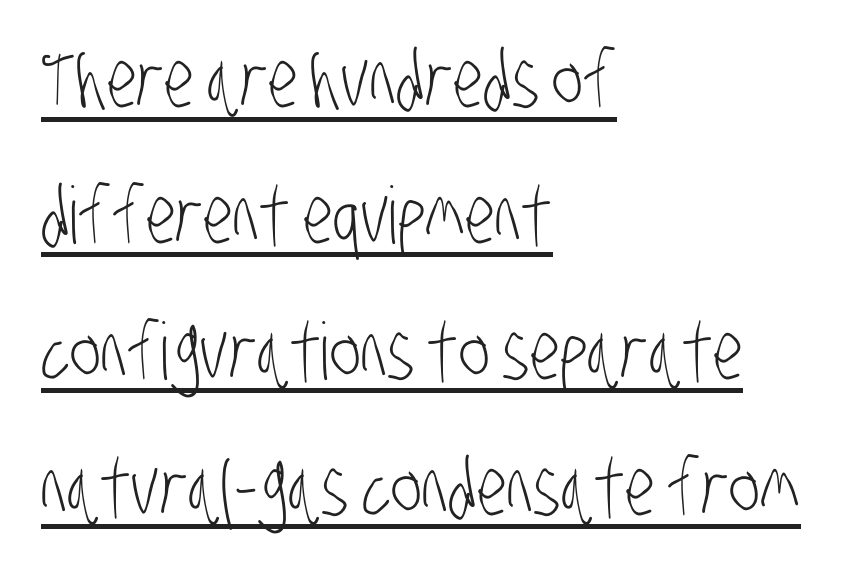
Q: Is the text bold? A: No.
Q: Is the typeface a serif or a sans-serif typeface? A: Sans-serif.
Q: Is the text underlined? A: Yes.
Q: How is the paragraph aligned? A: Left-aligned.
Q: Is the spacing between letters normal or unusually wide? A: Normal.
Q: Width (condensed, normal, or wide)? A: Condensed.
Q: Stroke contrast? A: Low.
Q: x-height? A: Large.
Q: Monospaced? A: No.
